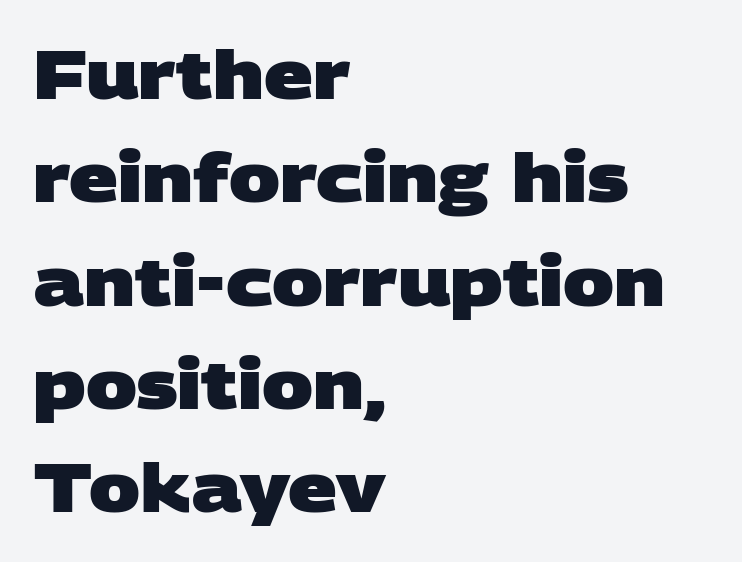
The string is rendered with underlining switched off. Casual observation: everything's shoved over to the left. These lines keep a tight, regular rhythm from letter to letter. Type style note: lacks serifs.
